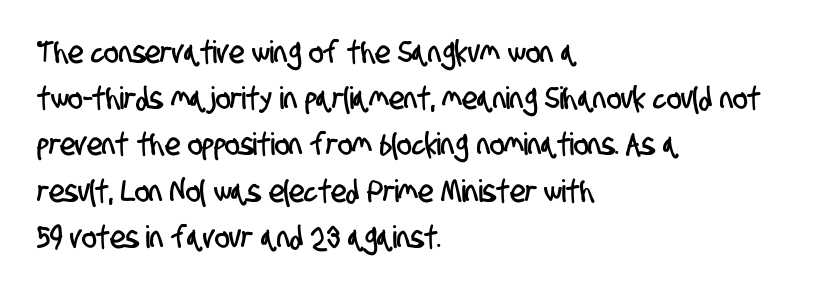
{"serif": "no", "width": "condensed", "stroke_contrast": "low", "x_height": "large", "monospaced": "no", "underline": "no", "align": "left", "line_spacing": "normal", "line_spacing_ratio": 1.49, "letter_spacing": "normal", "letter_spacing_em": 0.0, "glyph_px": 31}
